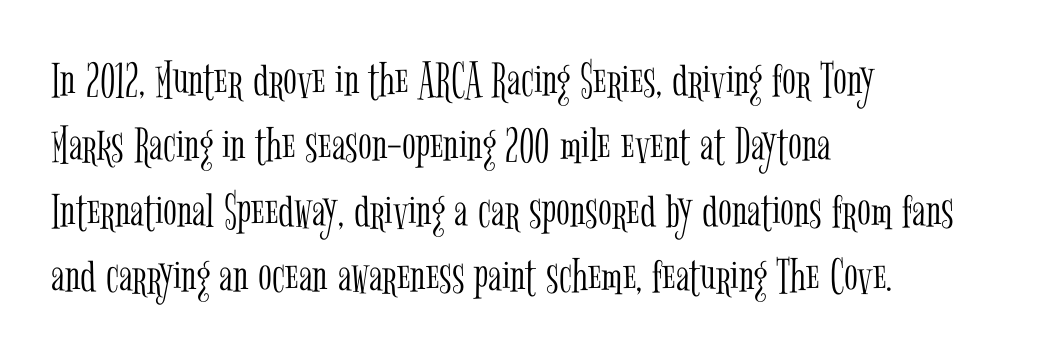
The image shows 51 px light, condensed serif type, upright; set left-aligned, normal line spacing (1.28x), normal letter spacing, not underlined; low stroke contrast and a medium x-height.
